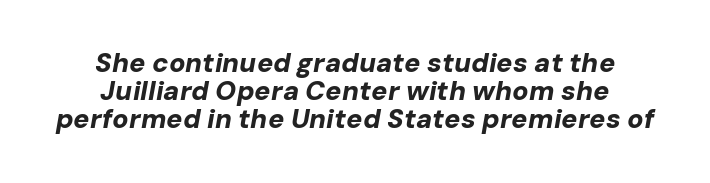
There's an unmistakable incline to the writing here. Check the space under the baseline: it is left empty. Reading down the block, each line starts at a different indent, mirrored at its end. Heft: maximum for text — a bold. You could barely slide anything between these rows.
